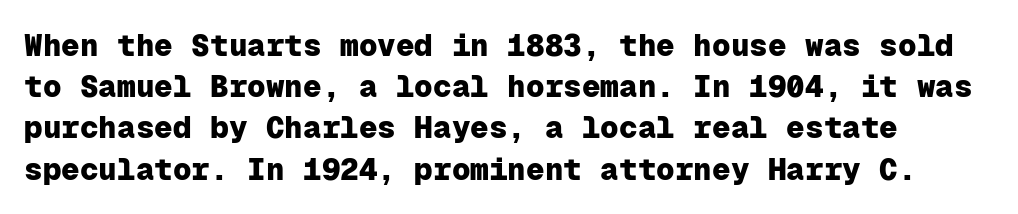
{"serif": "no", "italic": "no", "bold": "yes", "weight": "heavy", "width": "normal", "stroke_contrast": "low", "x_height": "medium", "monospaced": "yes", "underline": "no", "line_spacing": "normal", "line_spacing_ratio": 1.33, "letter_spacing": "normal", "letter_spacing_em": 0.0, "glyph_px": 31}
